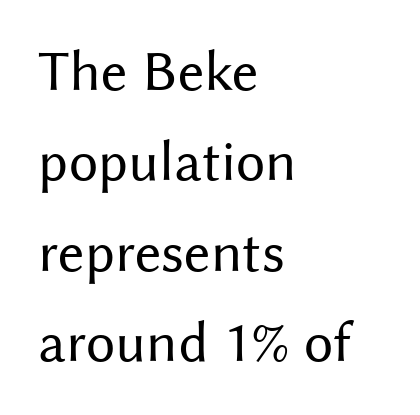
{"serif": "no", "italic": "no", "bold": "no", "weight": "regular", "width": "normal", "stroke_contrast": "medium", "x_height": "medium", "monospaced": "no", "underline": "no", "align": "left", "line_spacing": "normal", "line_spacing_ratio": 1.56, "letter_spacing": "normal", "letter_spacing_em": 0.0, "glyph_px": 58}
